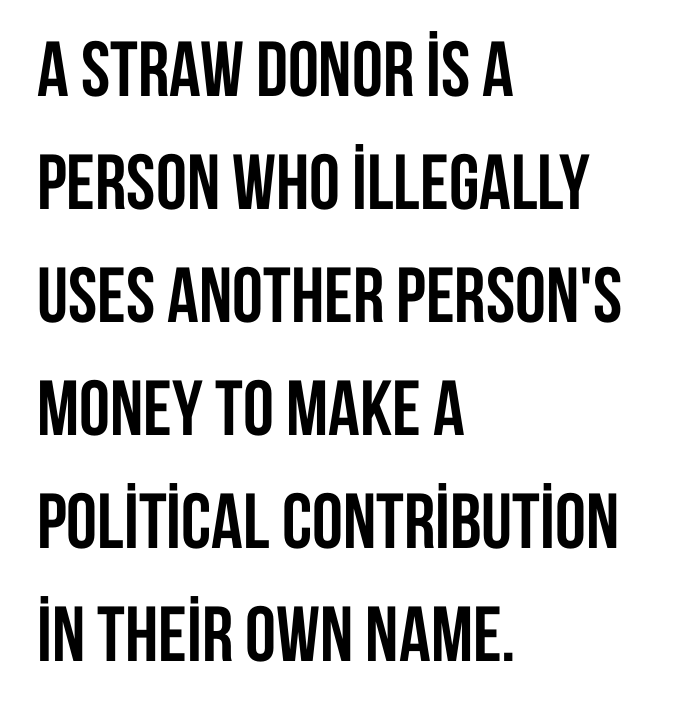
The image shows 78 px semibold, condensed sans-serif type, upright; set left-aligned, normal line spacing (1.45x), normal letter spacing, not underlined; low stroke contrast and a large x-height.
